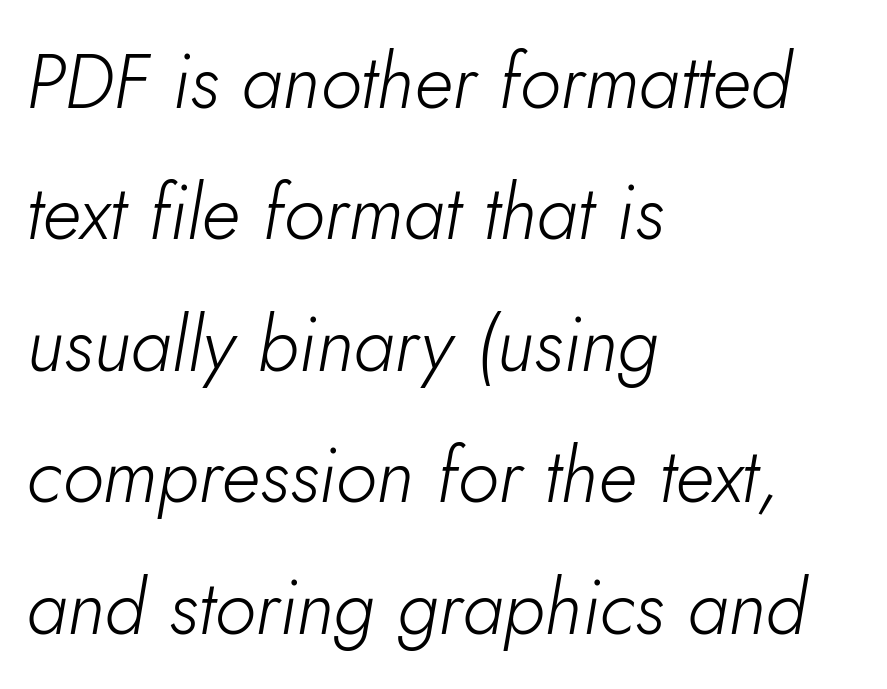
The image shows 76 px light type, italic (leaning right); set left-aligned, line spacing 1.73x, normal letter spacing, not underlined; low stroke contrast and a small x-height.
